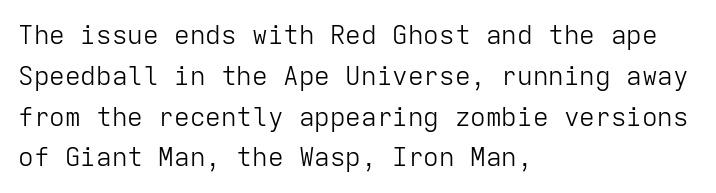
Q: Is the text bold? A: No.
Q: Is the text italic (slanted)? A: No, it is upright.
Q: Is the text underlined? A: No.
Q: How is the paragraph aligned? A: Left-aligned.
Q: Is the spacing between letters normal or unusually wide? A: Normal.
Q: Is the spacing between lines tight, normal or loose? A: Normal.
